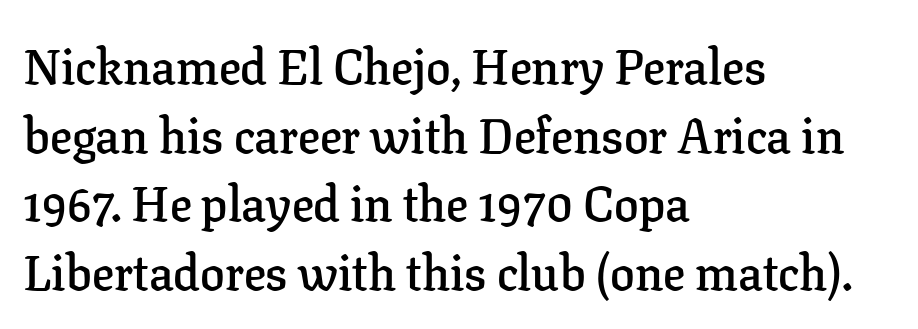
{"serif": "yes", "italic": "no", "bold": "semi", "weight": "semibold", "width": "normal", "stroke_contrast": "low", "x_height": "medium", "monospaced": "no", "underline": "no", "align": "left", "line_spacing": "normal", "line_spacing_ratio": 1.4, "letter_spacing": "normal", "letter_spacing_em": 0.0, "glyph_px": 49}
